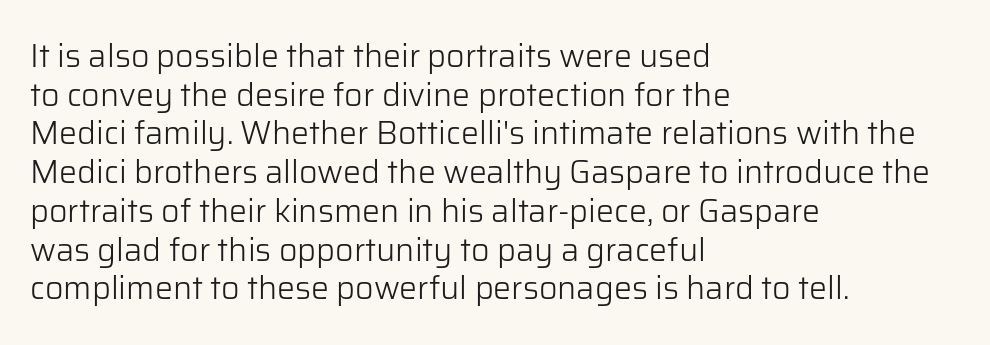
Q: Is the text bold? A: No.
Q: Is the text italic (slanted)? A: No, it is upright.
Q: Is the typeface a serif or a sans-serif typeface? A: Sans-serif.
Q: Is the text underlined? A: No.
Q: How is the paragraph aligned? A: Left-aligned.
Q: Is the spacing between letters normal or unusually wide? A: Normal.
Q: Width (condensed, normal, or wide)? A: Normal.
Q: Stroke contrast? A: Low.
Q: x-height? A: Medium.
Q: Monospaced? A: No.
